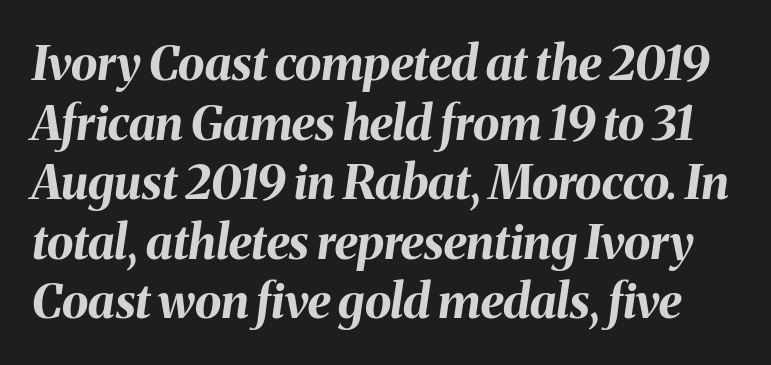
{"italic": "yes", "lean": "right", "slant_degrees": 8, "bold": "yes", "weight": "bold", "width": "normal", "stroke_contrast": "medium", "x_height": "medium", "monospaced": "no", "underline": "no", "line_spacing_ratio": 1.24, "letter_spacing": "normal", "letter_spacing_em": 0.0, "glyph_px": 48}
